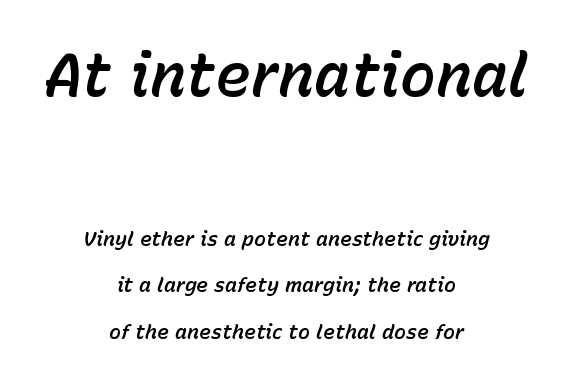
The initial chunk of copy outweighs the following chunk in type size. The glyphs look as if they've been sheared to an angle. Is this a fixed-width face? No — the glyphs have proportional, varying widths. Descenders hang freely into open space. Leading: increased. Default kerning and tracking; the words read as compact shapes.
